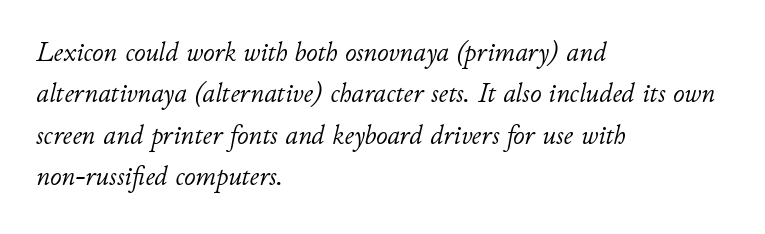
The image shows 28 px light type, italic (leaning right); set left-aligned, normal line spacing (1.48x), normal letter spacing, not underlined; low stroke contrast and a small x-height.
